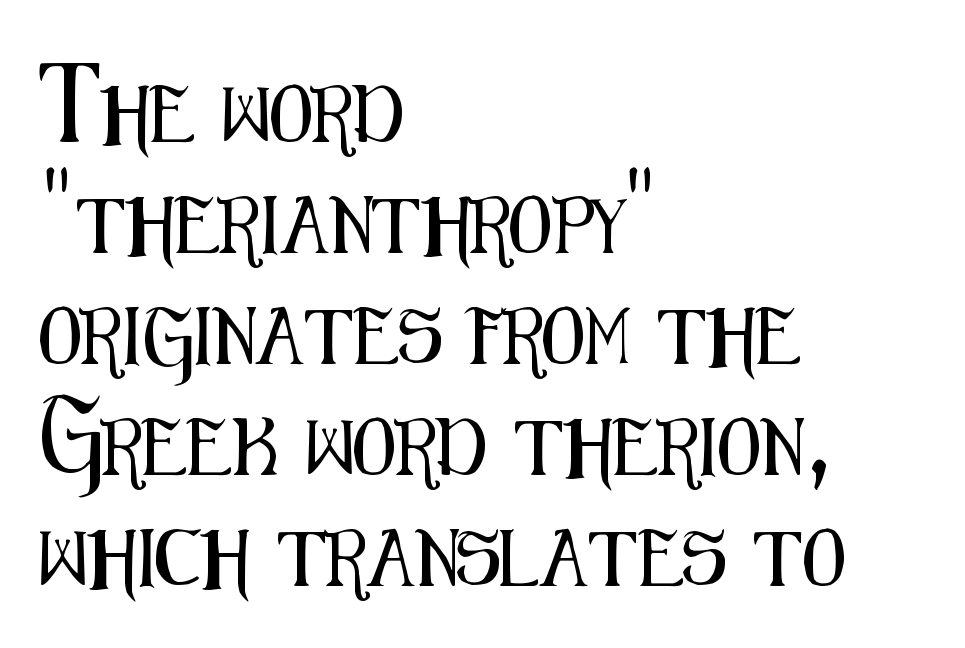
In terms of letterspacing, this is plain default setting. Glance below the letters and you will spot only blank space. Here the designer chose a conventional face with non-uniform glyph widths. Interline gaps are noticeably wide in this sample. Unlike italic type, these characters show no tilt at all.
